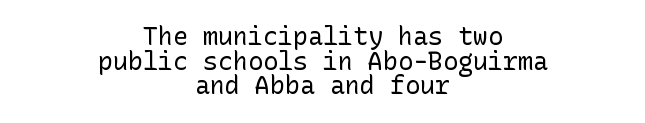
The image shows 25 px text type, upright; set centered, tight line spacing (0.99x), normal letter spacing, not underlined.
